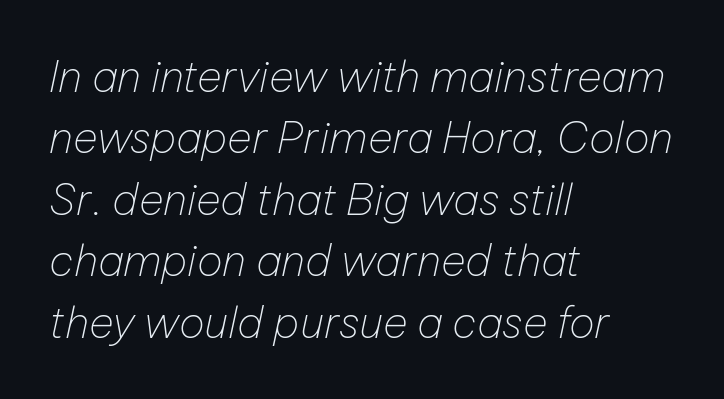
Q: Is the text bold? A: No.
Q: Is the text italic (slanted)? A: Yes, it leans right by about 12 degrees.
Q: Is the text underlined? A: No.
Q: How is the paragraph aligned? A: Left-aligned.
Q: Is the spacing between letters normal or unusually wide? A: Normal.
Q: Is the spacing between lines tight, normal or loose? A: Normal.
Q: Width (condensed, normal, or wide)? A: Normal.
Q: Stroke contrast? A: Low.
Q: x-height? A: Medium.
Q: Monospaced? A: No.
